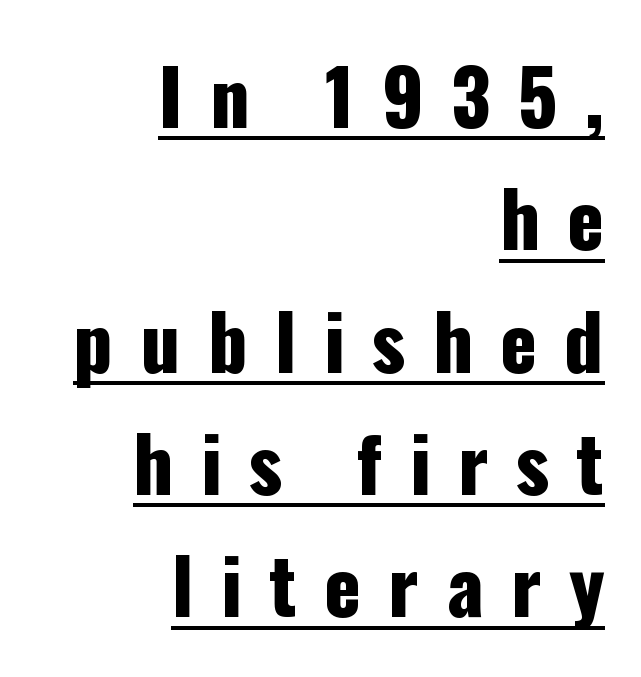
The image shows 76 px condensed sans-serif type, upright; set right-aligned, normal line spacing (1.61x), unusually wide letter spacing (+0.36 em), underlined; low stroke contrast and a medium x-height.
